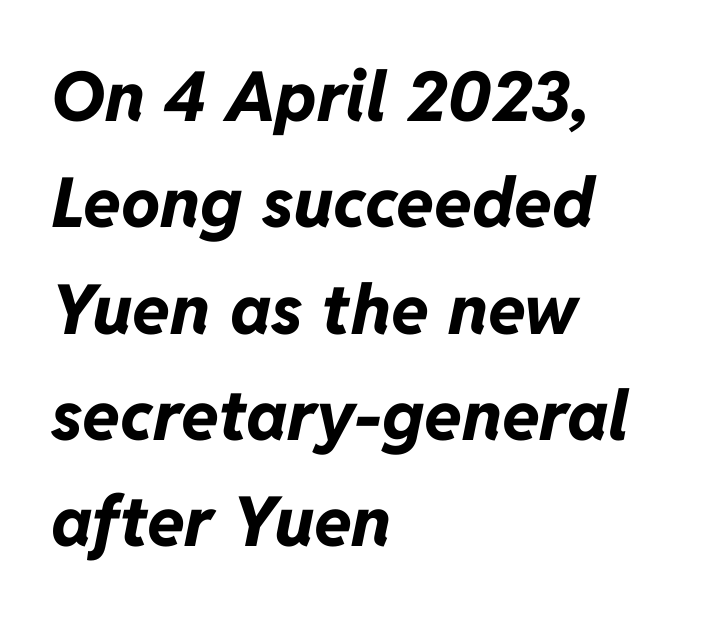
The image shows 69 px bold type, italic (leaning right); set left-aligned, normal line spacing (1.54x), normal letter spacing, not underlined; low stroke contrast and a medium x-height.
